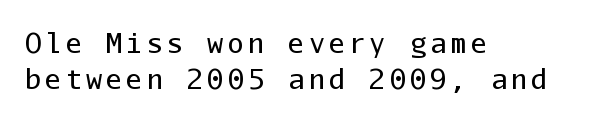
Q: Is the text bold? A: No.
Q: Is the text italic (slanted)? A: No, it is upright.
Q: Is the text underlined? A: No.
Q: How is the paragraph aligned? A: Left-aligned.
Q: Is the spacing between lines tight, normal or loose? A: Normal.
